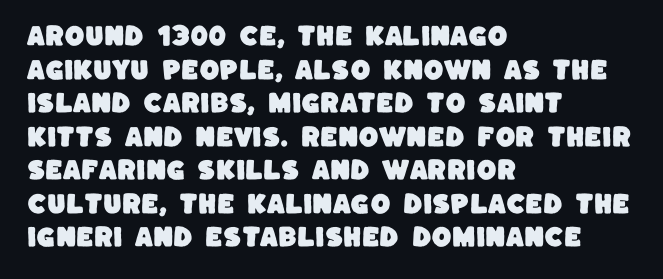
Look at the tracking — it's just the regular setting, nothing added. Any mark beneath the type? The region is blank. Does the copy run flush right? No — it runs flush left. One glance says typical: line gaps are just what's usual.
